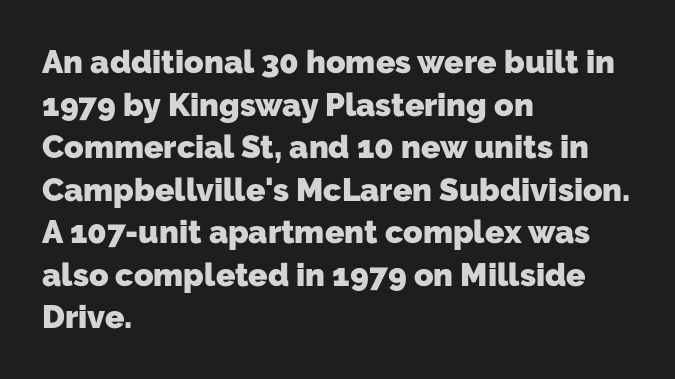
The image shows 32 px heavy sans-serif type; set left-aligned, normal line spacing (1.33x), normal letter spacing, not underlined; low stroke contrast and a medium x-height.
